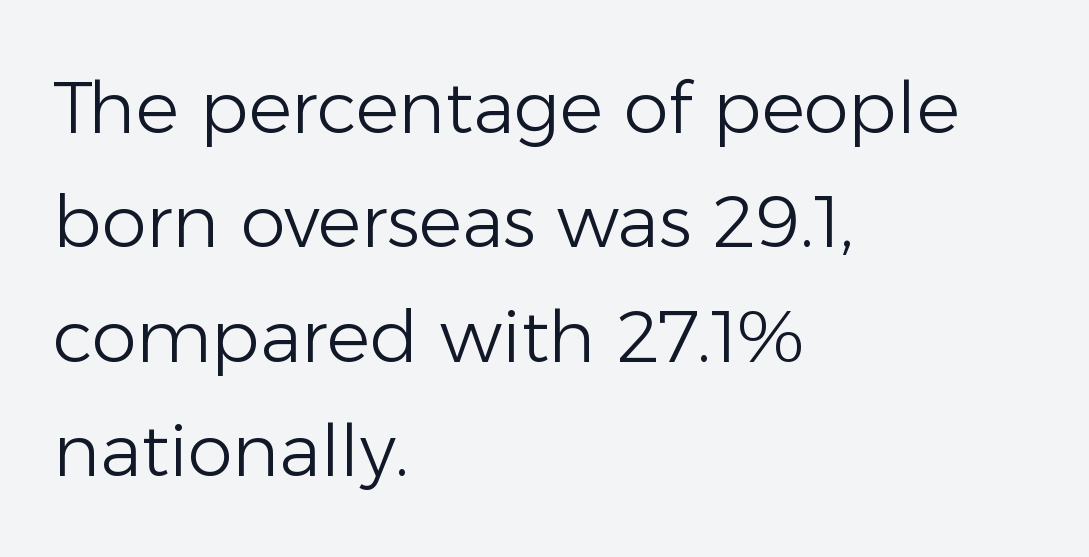
The image shows 72 px light sans-serif type, upright; set left-aligned, normal line spacing (1.59x), normal letter spacing, not underlined; low stroke contrast and a medium x-height.
